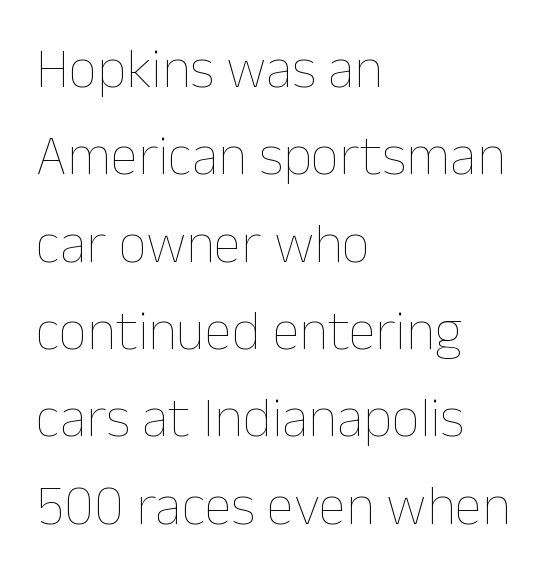
Rendered with straight, roman letterforms. The leading is moderate, giving the passage an even texture. Type without underlining. Does the copy run flush right? No — it runs flush left. Each stroke keeps to a modest, everyday thickness or less. How are the letters spaced? Ordinarily, with no added tracking.
